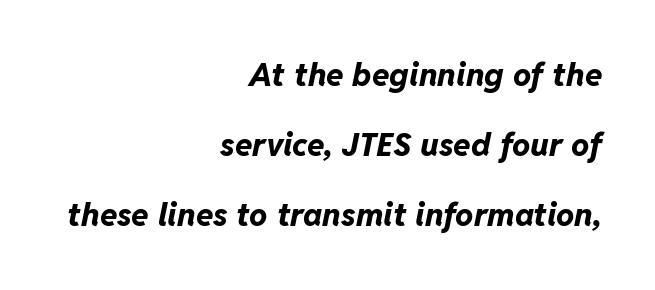
Q: Is the text bold? A: Yes.
Q: Is the text italic (slanted)? A: Yes, it leans right by about 11 degrees.
Q: Is the text underlined? A: No.
Q: How is the paragraph aligned? A: Right-aligned.
Q: Is the spacing between letters normal or unusually wide? A: Normal.
Q: Is the spacing between lines tight, normal or loose? A: Loose.
Q: Width (condensed, normal, or wide)? A: Normal.
Q: Stroke contrast? A: Low.
Q: x-height? A: Medium.
Q: Monospaced? A: No.
